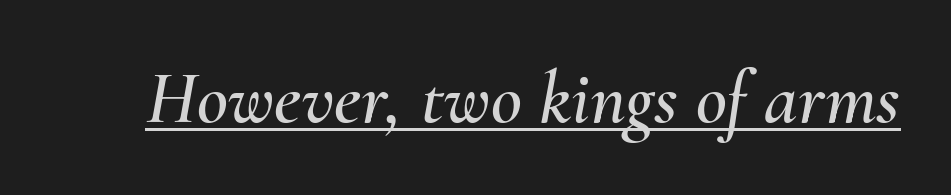
Q: Is the text italic (slanted)? A: Yes, it leans right by about 10 degrees.
Q: Is the text underlined? A: Yes.
Q: Is the spacing between letters normal or unusually wide? A: Normal.
Q: Width (condensed, normal, or wide)? A: Normal.
Q: Stroke contrast? A: Medium.
Q: x-height? A: Small.
Q: Monospaced? A: No.
